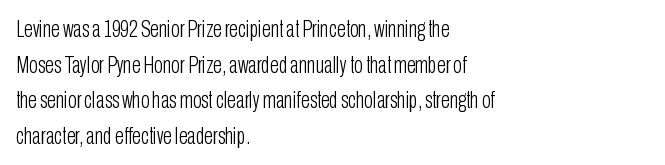
Baseline-to-baseline distance is the conventional proportion of letter height. The passage is arranged the way most books set body copy — flush left. The glyphs are unaccompanied by any horizontal stroke below them. The gaps between neighbouring characters are ordinary and unremarkable.
